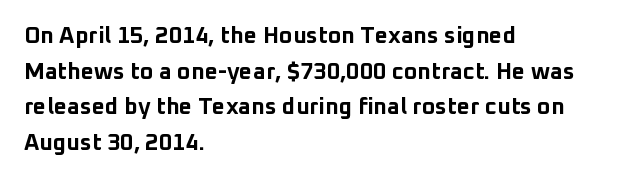
The image shows 23 px bold type, upright; set left-aligned, normal line spacing (1.55x), normal letter spacing, not underlined.
